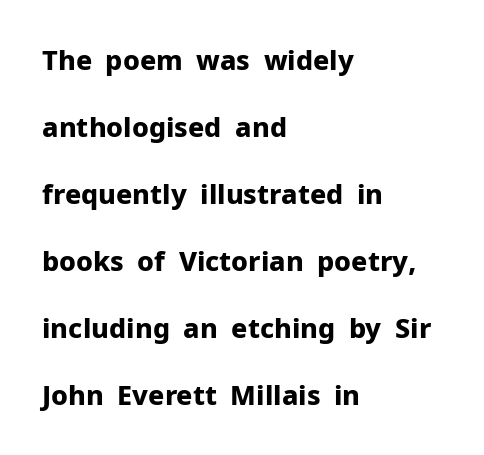
The image shows 27 px bold type, upright; set left-aligned, loose line spacing (2.48x), normal letter spacing, not underlined.
